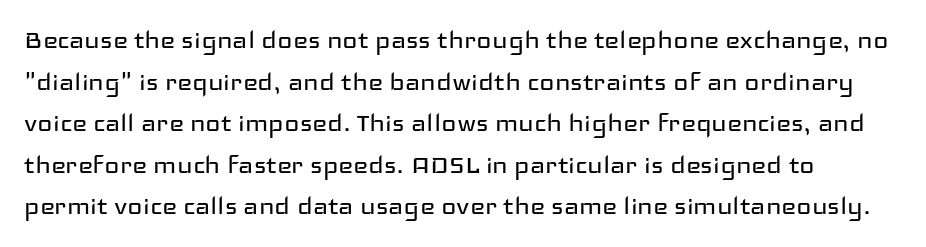
Q: Is the text bold? A: No.
Q: Is the text italic (slanted)? A: No, it is upright.
Q: Is the typeface a serif or a sans-serif typeface? A: Sans-serif.
Q: Is the text underlined? A: No.
Q: Is the spacing between letters normal or unusually wide? A: Normal.
Q: Is the spacing between lines tight, normal or loose? A: Normal.
Q: Width (condensed, normal, or wide)? A: Wide.
Q: Stroke contrast? A: Low.
Q: x-height? A: Medium.
Q: Monospaced? A: No.
